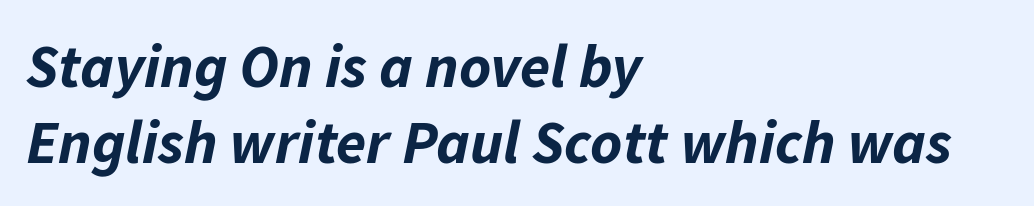
Q: Is the text bold? A: Yes.
Q: Is the text italic (slanted)? A: Yes, it leans right by about 11 degrees.
Q: Is the text underlined? A: No.
Q: How is the paragraph aligned? A: Left-aligned.
Q: Is the spacing between letters normal or unusually wide? A: Normal.
Q: Width (condensed, normal, or wide)? A: Normal.
Q: Stroke contrast? A: Low.
Q: x-height? A: Medium.
Q: Monospaced? A: No.
